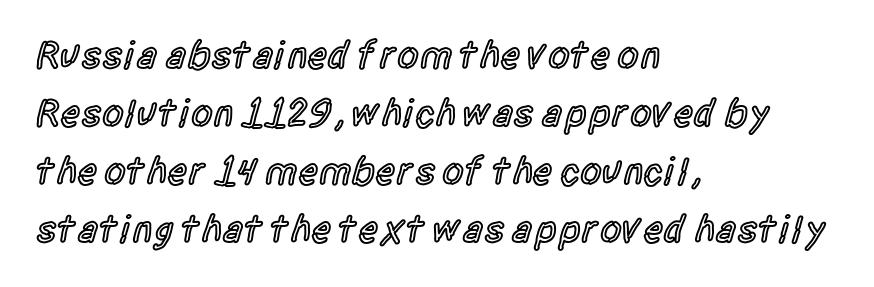
Q: Is the text bold? A: Semi-bold.
Q: Is the text italic (slanted)? A: Yes.
Q: Is the typeface a serif or a sans-serif typeface? A: Sans-serif.
Q: Is the text underlined? A: No.
Q: How is the paragraph aligned? A: Left-aligned.
Q: Is the spacing between letters normal or unusually wide? A: Normal.
Q: Is the spacing between lines tight, normal or loose? A: Normal.
Q: Width (condensed, normal, or wide)? A: Condensed.
Q: x-height? A: Large.
Q: Monospaced? A: No.
